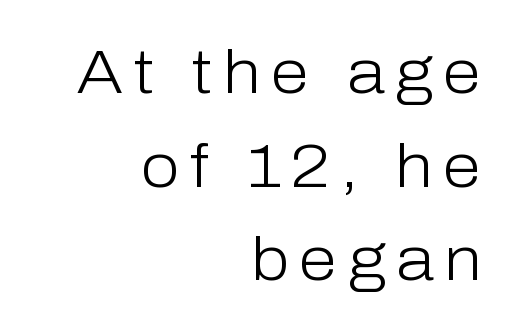
Q: Is the text bold? A: No.
Q: Is the text italic (slanted)? A: No, it is upright.
Q: Is the typeface a serif or a sans-serif typeface? A: Sans-serif.
Q: Is the text underlined? A: No.
Q: How is the paragraph aligned? A: Right-aligned.
Q: Is the spacing between lines tight, normal or loose? A: Normal.
Q: Width (condensed, normal, or wide)? A: Normal.
Q: Stroke contrast? A: Low.
Q: x-height? A: Medium.
Q: Monospaced? A: No.
